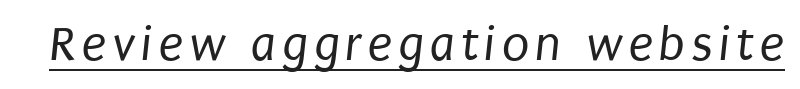
You can see a thin bar hugging the bottom of the glyphs. Note the varied advance widths — an 'i' is clearly narrower than an 'm'. Observe the absence of serifs on each vertical stroke in this sample. Is the type heavy? It reads as light-to-regular instead.
